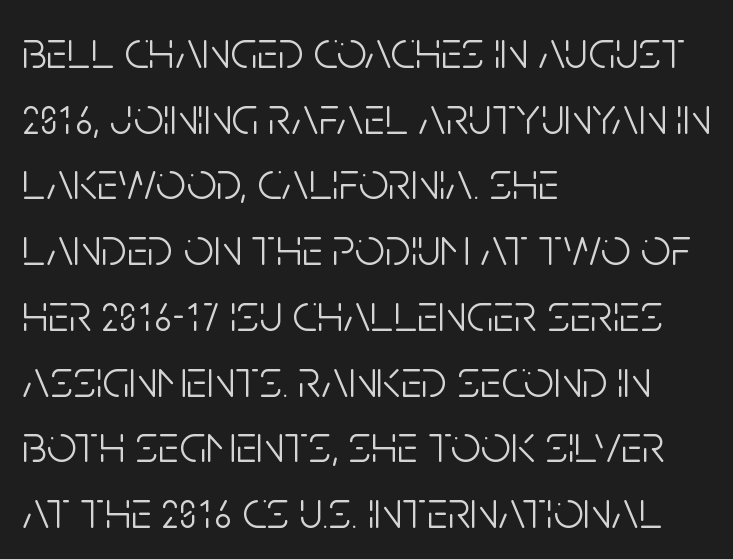
Q: Is the text bold? A: No.
Q: Is the text italic (slanted)? A: No, it is upright.
Q: Is the typeface a serif or a sans-serif typeface? A: Sans-serif.
Q: Is the text underlined? A: No.
Q: How is the paragraph aligned? A: Left-aligned.
Q: Is the spacing between letters normal or unusually wide? A: Normal.
Q: Width (condensed, normal, or wide)? A: Condensed.
Q: Stroke contrast? A: Low.
Q: x-height? A: Large.
Q: Monospaced? A: No.
